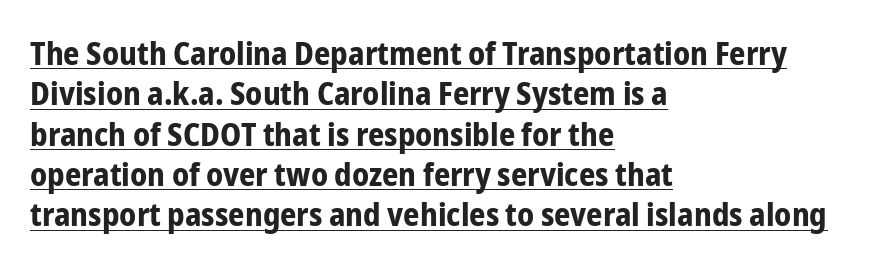
The image shows 32 px bold, condensed sans-serif type, upright; set left-aligned, normal line spacing (1.26x), normal letter spacing, underlined; low stroke contrast and a medium x-height.
